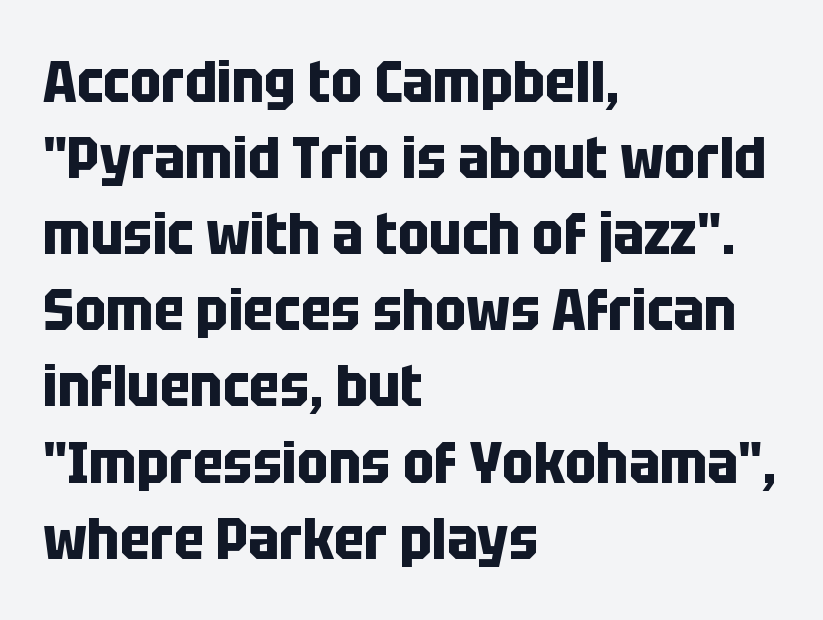
A classic flush-left, rag-right setting is used for this passage. The designer left line spacing at the default. Ascenders rise straight up at ninety degrees. In terms of weight, the rendering is a true, heavy bold. The type family on display is of the sans-serif kind. Here the glyphs are tracked normally, forming tight word shapes.
